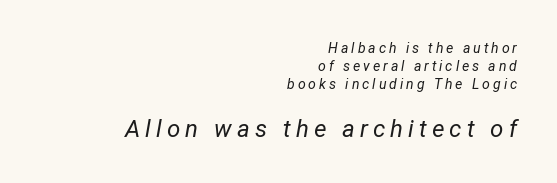
{"italic": "yes", "lean": "right", "slant_degrees": 12, "bold": "no", "underline": "no", "align": "right", "line_spacing": "normal", "line_spacing_ratio": 1.3, "letter_spacing": "wide", "letter_spacing_em": 0.21, "larger_block": "second", "size_ratio": 1.71, "glyph_px": 24}
